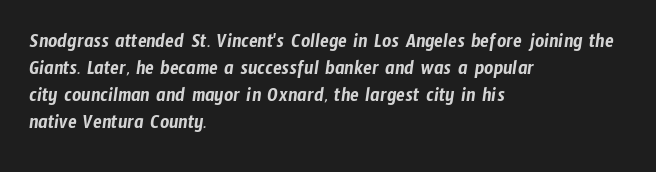
Letters rest on an invisible, unmarked baseline. All the whitespace from short lines collects on the right. Standard letterfit; no display-style spreading of the glyphs. Is there much room between lines? A standard amount, neither cramped nor airy.
